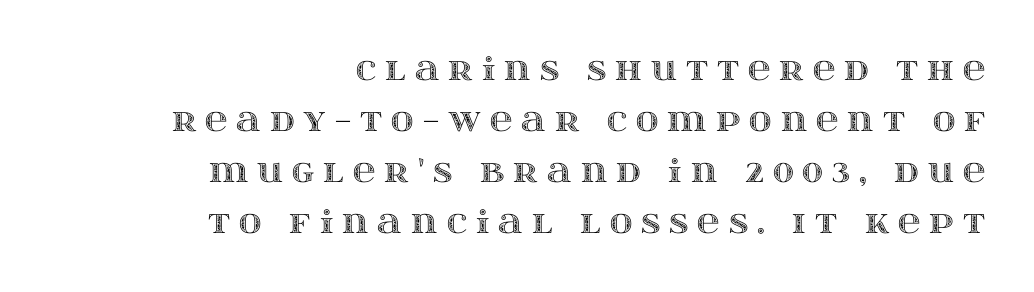
{"italic": "no", "width": "wide", "x_height": "large", "monospaced": "no", "underline": "no", "align": "right", "line_spacing": "normal", "line_spacing_ratio": 1.65, "letter_spacing": "wide", "letter_spacing_em": 0.29, "glyph_px": 31}
